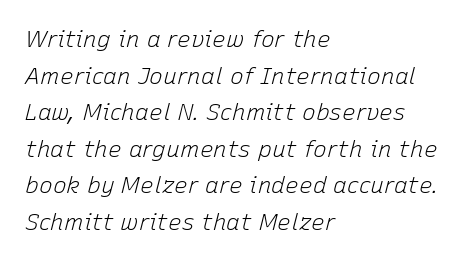
Q: Is the text bold? A: No.
Q: Is the text italic (slanted)? A: Yes, it leans right by about 15 degrees.
Q: Is the text underlined? A: No.
Q: How is the paragraph aligned? A: Left-aligned.
Q: Is the spacing between letters normal or unusually wide? A: Normal.
Q: Is the spacing between lines tight, normal or loose? A: Normal.
